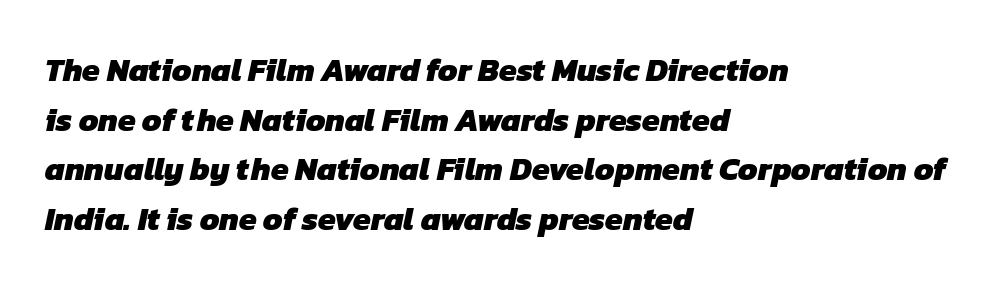
Q: Is the text bold? A: Yes.
Q: Is the typeface a serif or a sans-serif typeface? A: Sans-serif.
Q: Is the text underlined? A: No.
Q: How is the paragraph aligned? A: Left-aligned.
Q: Is the spacing between letters normal or unusually wide? A: Normal.
Q: Is the spacing between lines tight, normal or loose? A: Normal.
Q: Width (condensed, normal, or wide)? A: Normal.
Q: Stroke contrast? A: Low.
Q: x-height? A: Medium.
Q: Monospaced? A: No.
